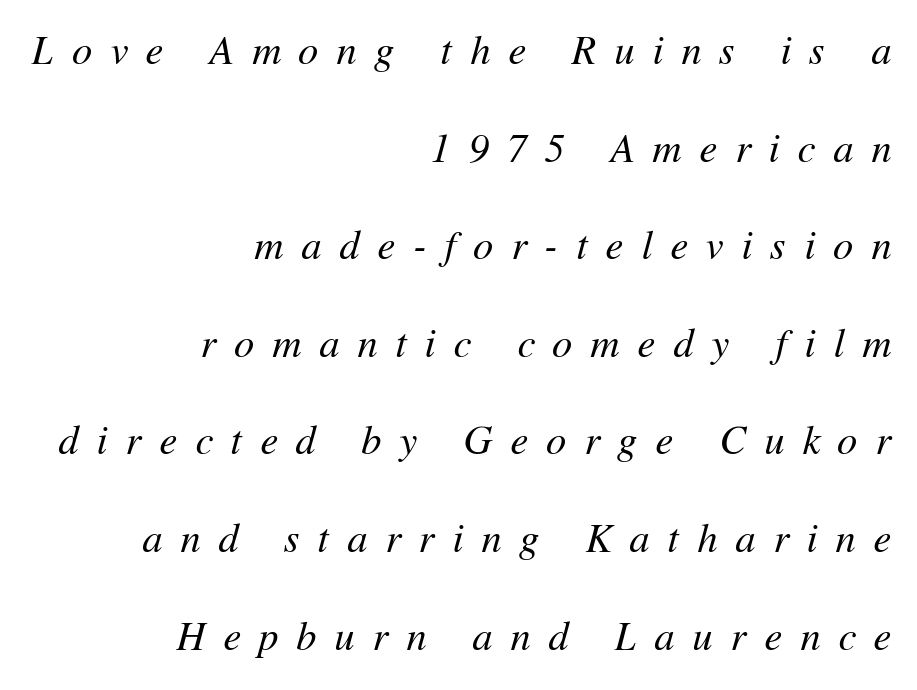
The image shows 40 px regular-weight type, italic (leaning right); set right-aligned, loose line spacing (2.44x), unusually wide letter spacing (+0.45 em), not underlined; medium stroke contrast and a medium x-height.
